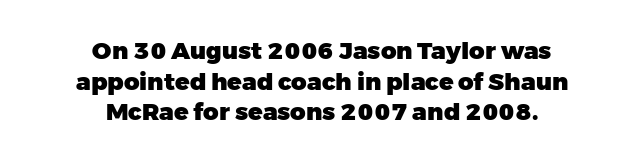
{"italic": "no", "bold": "yes", "underline": "no", "align": "center", "line_spacing": "normal", "line_spacing_ratio": 1.28, "letter_spacing": "normal", "letter_spacing_em": 0.0, "glyph_px": 24}
